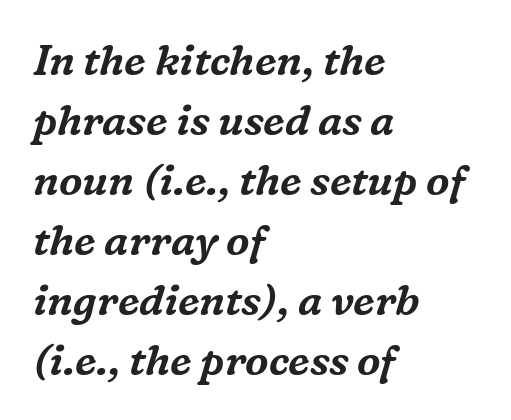
{"serif": "yes", "italic": "yes", "lean": "right", "slant_degrees": 16, "width": "normal", "stroke_contrast": "medium", "x_height": "medium", "monospaced": "no", "underline": "no", "align": "left", "line_spacing": "normal", "line_spacing_ratio": 1.43, "letter_spacing": "normal", "letter_spacing_em": 0.0, "glyph_px": 42}
